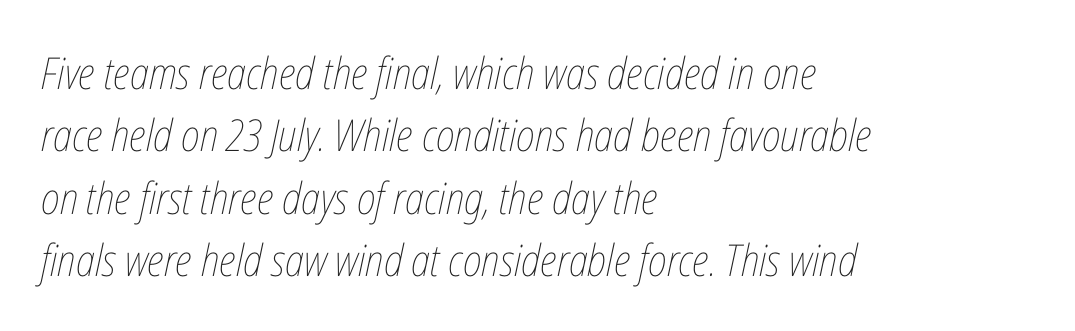
{"italic": "yes", "lean": "right", "slant_degrees": 12, "bold": "no", "weight": "thin", "width": "condensed", "stroke_contrast": "low", "x_height": "medium", "monospaced": "no", "underline": "no", "align": "left", "line_spacing": "normal", "line_spacing_ratio": 1.42, "letter_spacing": "normal", "letter_spacing_em": 0.0, "glyph_px": 44}
